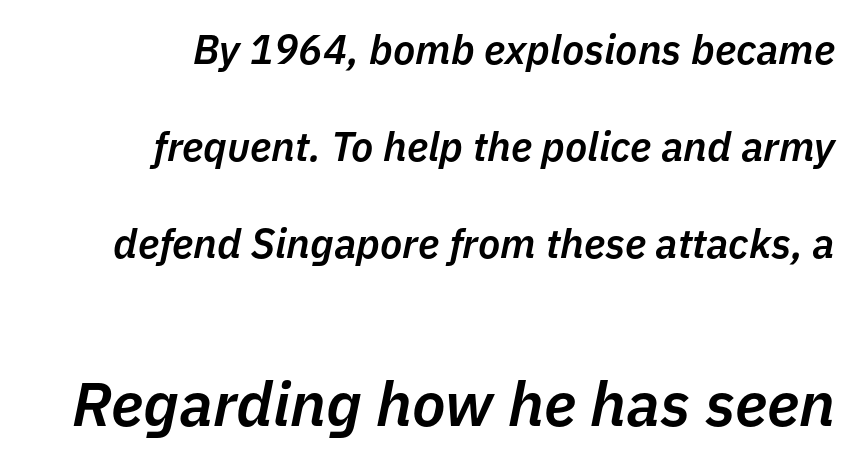
Q: Is the text bold? A: Semi-bold.
Q: Is the text italic (slanted)? A: Yes, it leans right by about 11 degrees.
Q: Is the text underlined? A: No.
Q: How is the paragraph aligned? A: Right-aligned.
Q: Is the spacing between letters normal or unusually wide? A: Normal.
Q: Is the spacing between lines tight, normal or loose? A: Loose.
Q: Which block of text is set in a larger size, the first (top) or the second (bottom)? A: The second (bottom) one.
Q: Width (condensed, normal, or wide)? A: Normal.
Q: Stroke contrast? A: Low.
Q: x-height? A: Medium.
Q: Monospaced? A: No.
